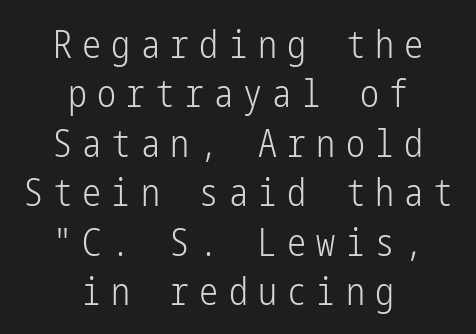
The image shows 38 px light, condensed sans-serif type, upright; set centered, normal line spacing (1.3x), unusually wide letter spacing (+0.27 em), not underlined; low stroke contrast and a medium x-height.
